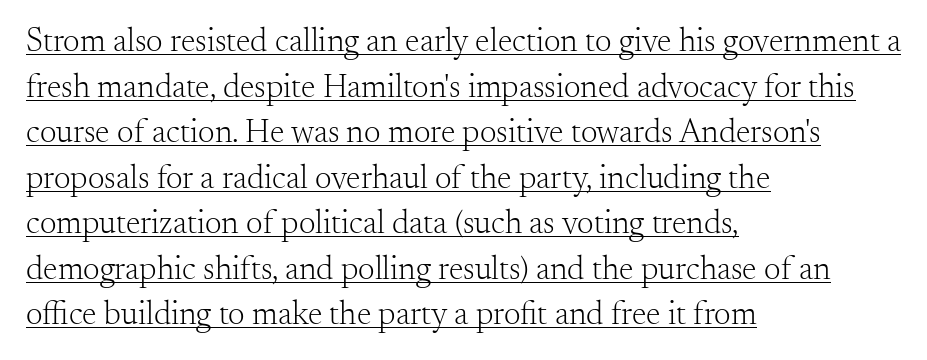
The image shows 33 px light serif type, upright; set left-aligned, normal line spacing (1.38x), normal letter spacing, underlined; medium stroke contrast and a small x-height.
